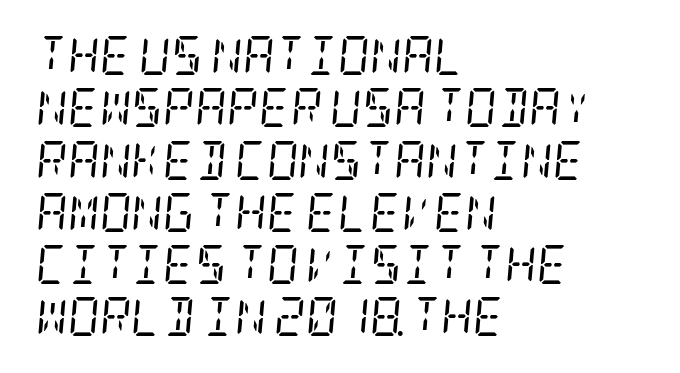
If you measured baseline to baseline, you'd find a middling distance. Casual observation: everything's shoved over to the left. Bold? No — there's no thickening of the strokes. Spacing between characters is what you'd get straight out of the box.
